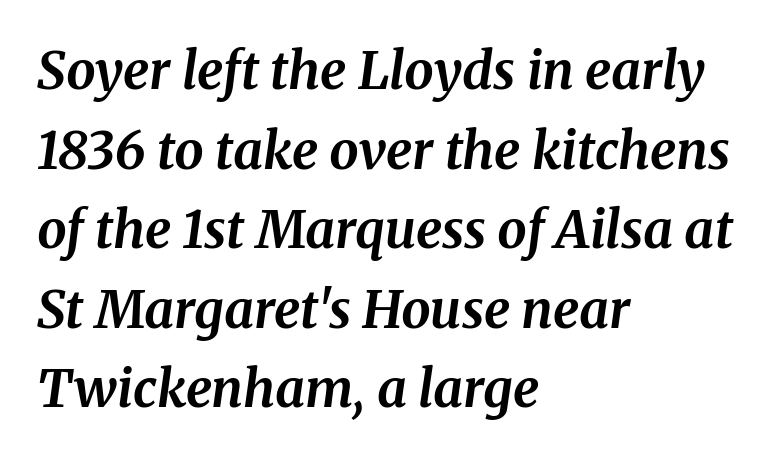
The letters are bold, with thick, heavy strokes. Short note: letters normally spaced. The lines are quadded left. The words here are not underlined. Here the designer chose a conventional face with non-uniform glyph widths. Notice how the stems are inclined rather than vertical — that's the hallmark of italics.
